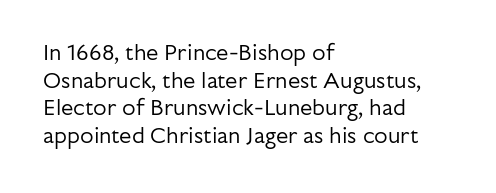
The typeface has the unassuming heft of standard copy or less. Vertical strokes here are truly vertical. A clean baseline with only descenders dipping below it. Default kerning and tracking; the words read as compact shapes.
